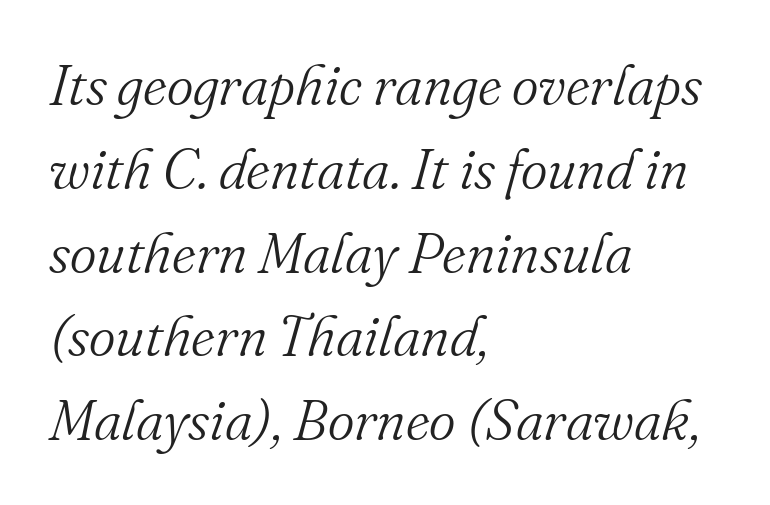
The image shows 57 px light serif type, italic (leaning right); set left-aligned, normal line spacing (1.47x), normal letter spacing, not underlined; medium stroke contrast and a small x-height.
